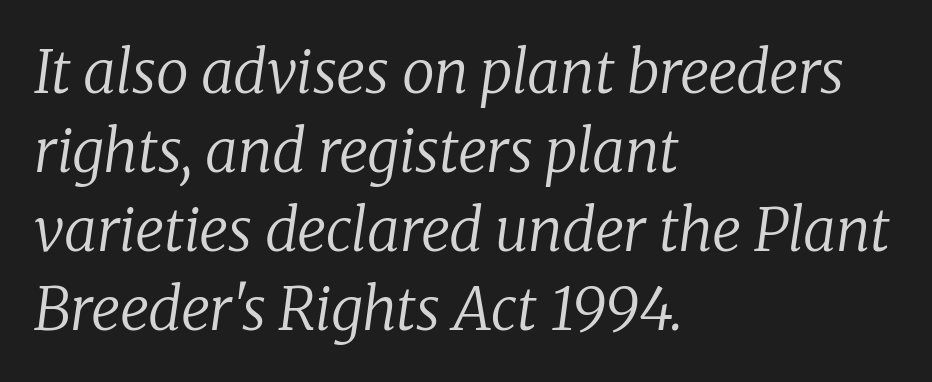
The image shows 59 px regular-weight serif type, italic (leaning right); set left-aligned, normal line spacing (1.34x), normal letter spacing, not underlined; low stroke contrast and a medium x-height.
